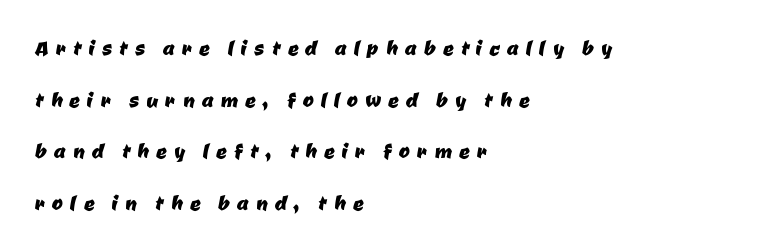
The image shows 26 px text type; set left-aligned, loose line spacing (1.99x), unusually wide letter spacing (+0.28 em), not underlined.
